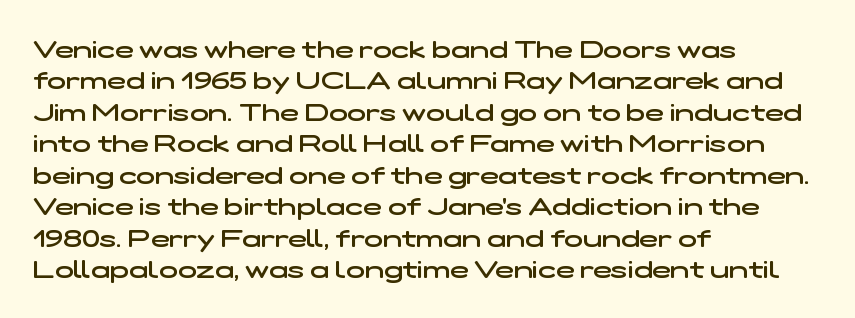
The image shows 25 px text type; set left-aligned, normal line spacing (1.26x), normal letter spacing, not underlined.
